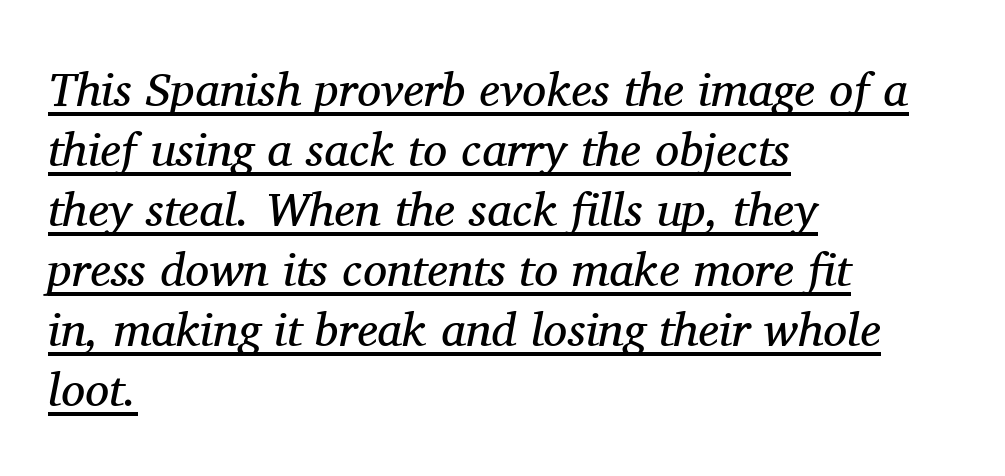
Q: Is the text bold? A: No.
Q: Is the text italic (slanted)? A: Yes, it leans right by about 11 degrees.
Q: Is the typeface a serif or a sans-serif typeface? A: Serif.
Q: Is the text underlined? A: Yes.
Q: How is the paragraph aligned? A: Left-aligned.
Q: Is the spacing between letters normal or unusually wide? A: Normal.
Q: Is the spacing between lines tight, normal or loose? A: Normal.
Q: Width (condensed, normal, or wide)? A: Normal.
Q: Stroke contrast? A: Medium.
Q: x-height? A: Medium.
Q: Monospaced? A: No.
